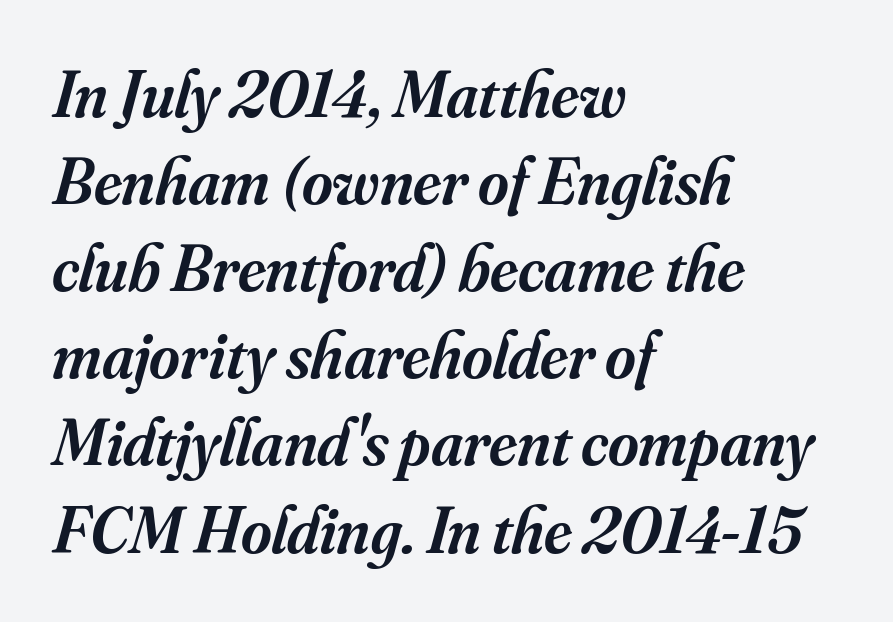
Q: Is the text bold? A: Semi-bold.
Q: Is the text italic (slanted)? A: Yes, it leans right by about 16 degrees.
Q: Is the typeface a serif or a sans-serif typeface? A: Serif.
Q: Is the text underlined? A: No.
Q: How is the paragraph aligned? A: Left-aligned.
Q: Is the spacing between letters normal or unusually wide? A: Normal.
Q: Is the spacing between lines tight, normal or loose? A: Normal.
Q: Width (condensed, normal, or wide)? A: Normal.
Q: Stroke contrast? A: Medium.
Q: x-height? A: Small.
Q: Monospaced? A: No.
